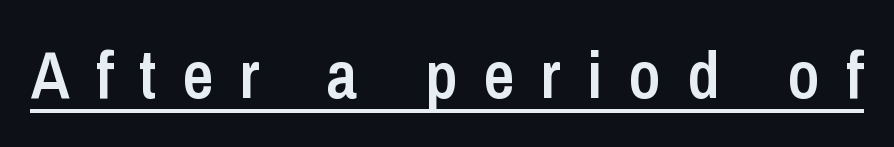
Every character sits straight up, as roman type does. The glyphs in this specimen are sans serif. Proportional: the letters do not fall into vertical columns. The typesetter has applied underlining to the passage shown.
